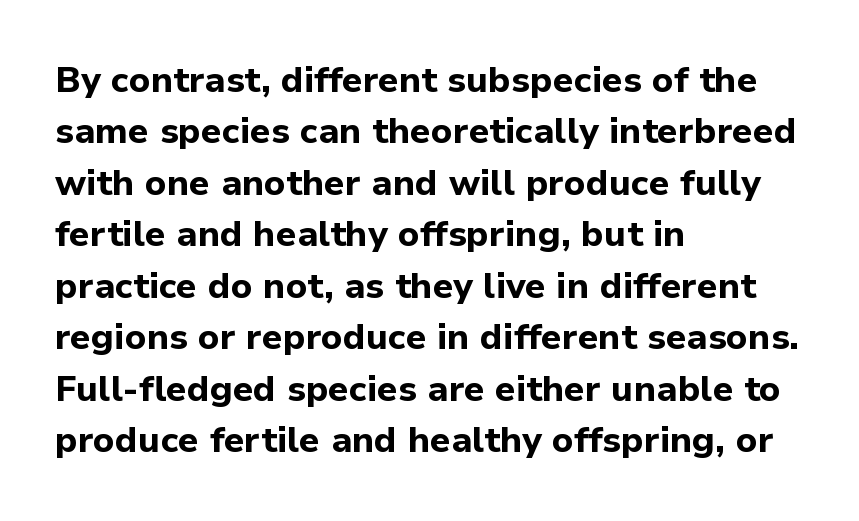
{"serif": "no", "italic": "no", "bold": "yes", "weight": "bold", "width": "normal", "stroke_contrast": "low", "x_height": "medium", "monospaced": "no", "underline": "no", "align": "left", "line_spacing": "normal", "line_spacing_ratio": 1.43, "letter_spacing": "normal", "letter_spacing_em": 0.0, "glyph_px": 36}
